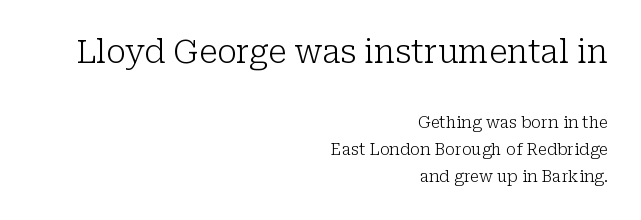
The image shows 32 px light serif type, upright; set right-aligned, normal line spacing (1.7x), normal letter spacing, not underlined; the first (top) block is 2.0x larger; low stroke contrast and a medium x-height.
